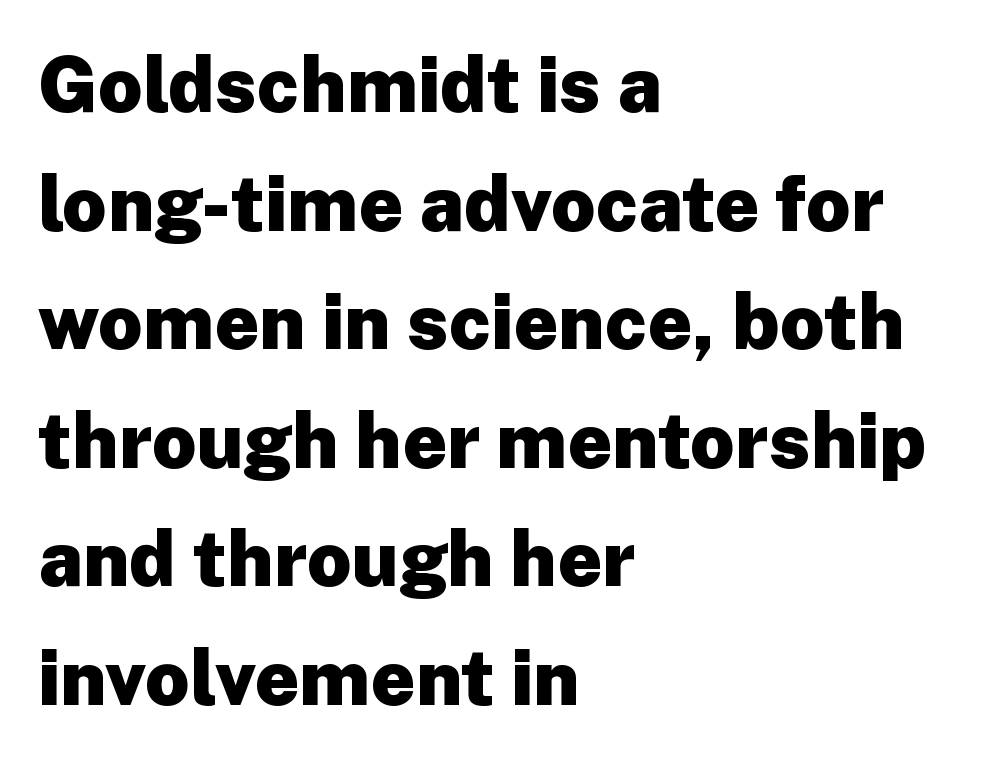
Q: Is the text bold? A: Yes.
Q: Is the text italic (slanted)? A: No, it is upright.
Q: Is the typeface a serif or a sans-serif typeface? A: Sans-serif.
Q: Is the text underlined? A: No.
Q: How is the paragraph aligned? A: Left-aligned.
Q: Is the spacing between letters normal or unusually wide? A: Normal.
Q: Is the spacing between lines tight, normal or loose? A: Normal.
Q: Width (condensed, normal, or wide)? A: Normal.
Q: Stroke contrast? A: Low.
Q: x-height? A: Medium.
Q: Monospaced? A: No.
